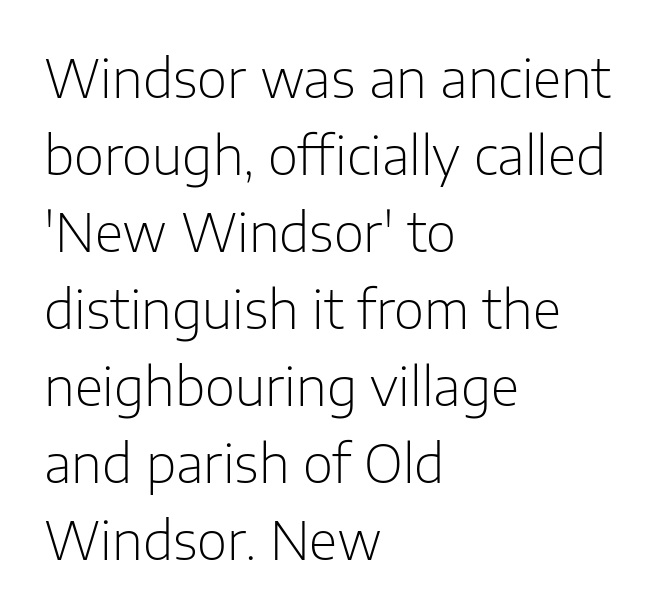
The image shows 52 px light sans-serif type, upright; set left-aligned, normal line spacing (1.48x), normal letter spacing, not underlined; low stroke contrast and a medium x-height.
